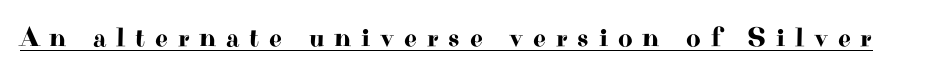
{"serif": "yes", "italic": "no", "width": "wide", "stroke_contrast": "high", "x_height": "small", "monospaced": "no", "underline": "yes", "letter_spacing": "wide", "letter_spacing_em": 0.35, "glyph_px": 28}
